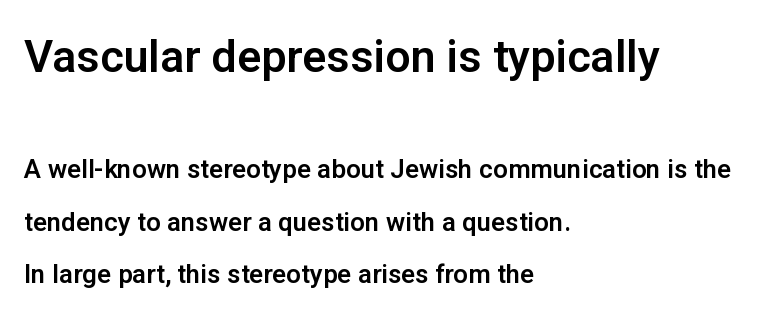
Q: Is the text italic (slanted)? A: No, it is upright.
Q: Is the typeface a serif or a sans-serif typeface? A: Sans-serif.
Q: Is the text underlined? A: No.
Q: How is the paragraph aligned? A: Left-aligned.
Q: Is the spacing between letters normal or unusually wide? A: Normal.
Q: Is the spacing between lines tight, normal or loose? A: Loose.
Q: Which block of text is set in a larger size, the first (top) or the second (bottom)? A: The first (top) one.
Q: Width (condensed, normal, or wide)? A: Normal.
Q: Stroke contrast? A: Low.
Q: x-height? A: Medium.
Q: Monospaced? A: No.
